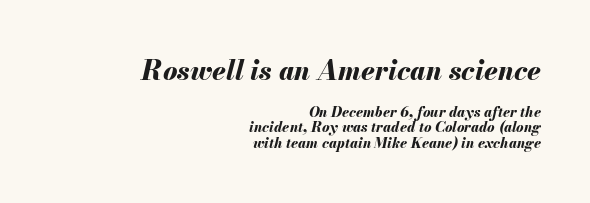
Q: Is the text bold? A: Yes.
Q: Is the text italic (slanted)? A: Yes, it leans right by about 13 degrees.
Q: Is the text underlined? A: No.
Q: How is the paragraph aligned? A: Right-aligned.
Q: Is the spacing between letters normal or unusually wide? A: Normal.
Q: Is the spacing between lines tight, normal or loose? A: Tight.
Q: Which block of text is set in a larger size, the first (top) or the second (bottom)? A: The first (top) one.
